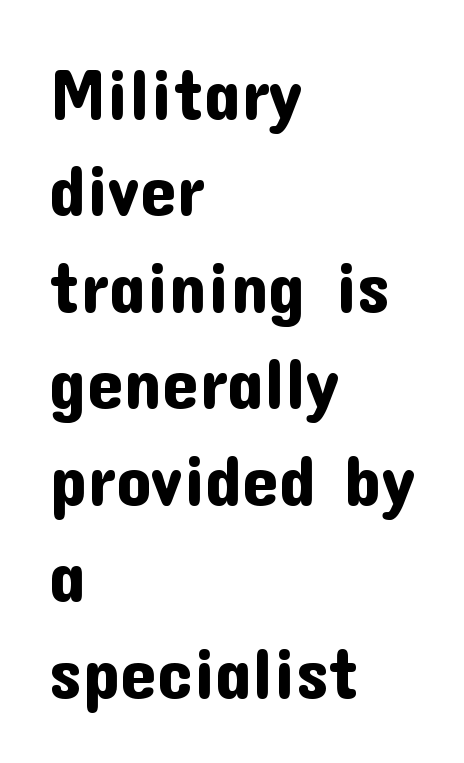
Q: Is the text italic (slanted)? A: No, it is upright.
Q: Is the typeface a serif or a sans-serif typeface? A: Sans-serif.
Q: Is the text underlined? A: No.
Q: How is the paragraph aligned? A: Left-aligned.
Q: Is the spacing between letters normal or unusually wide? A: Normal.
Q: Is the spacing between lines tight, normal or loose? A: Normal.
Q: Width (condensed, normal, or wide)? A: Normal.
Q: Stroke contrast? A: Low.
Q: x-height? A: Medium.
Q: Monospaced? A: No.
